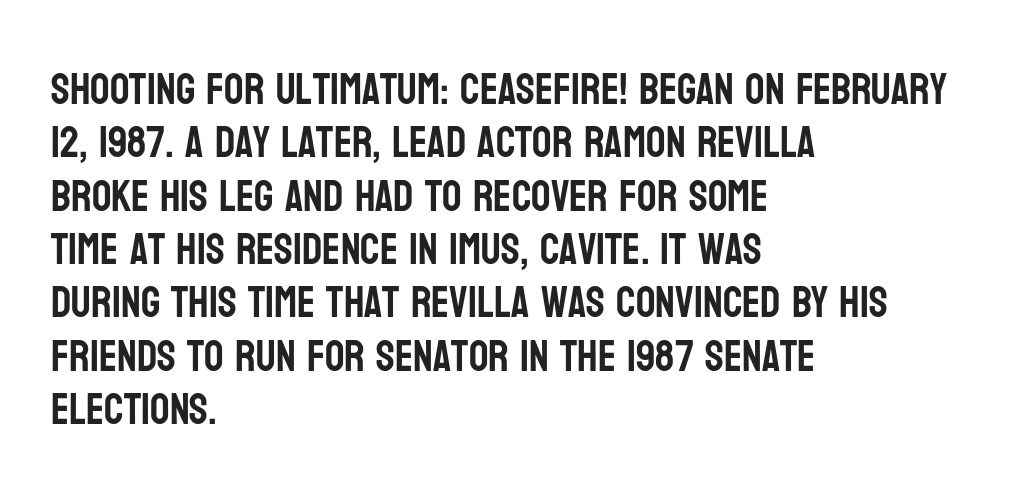
The image shows 43 px condensed sans-serif type, upright; set left-aligned, line spacing 1.24x, normal letter spacing, not underlined; low stroke contrast and a large x-height.
